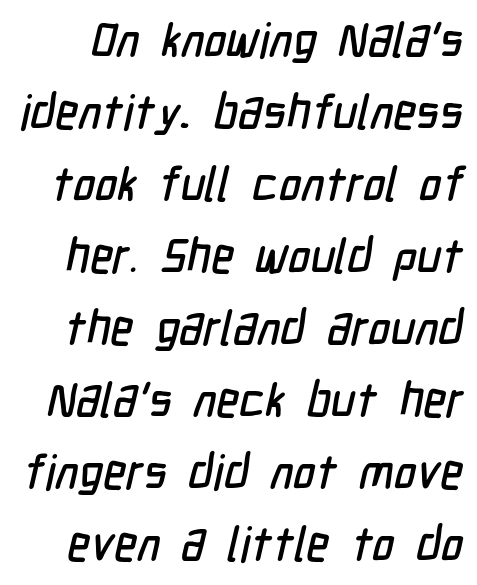
Quick note: underline off. This sample keeps an unexceptional amount of space between lines. The passage shown is typed in a proportional face where columns would drift. No extra tracking has been applied to these lines. The typeface chosen for these lines omits serifs.
